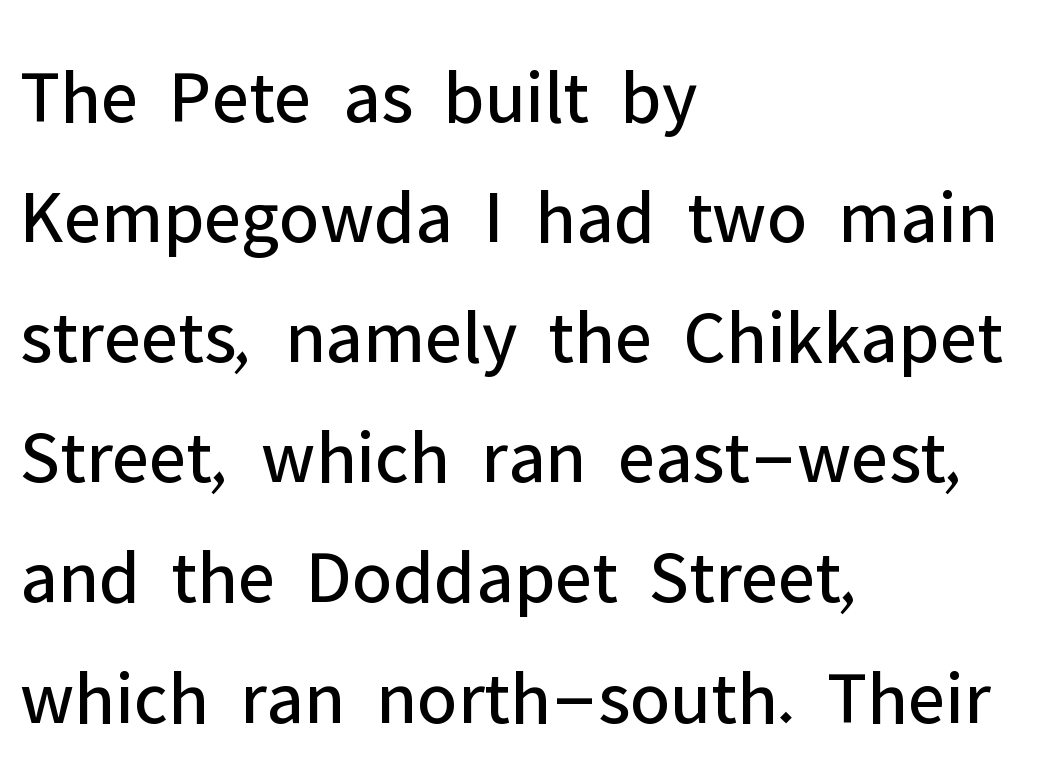
Q: Is the text bold? A: No.
Q: Is the text italic (slanted)? A: No, it is upright.
Q: Is the typeface a serif or a sans-serif typeface? A: Sans-serif.
Q: Is the text underlined? A: No.
Q: How is the paragraph aligned? A: Left-aligned.
Q: Is the spacing between letters normal or unusually wide? A: Normal.
Q: Is the spacing between lines tight, normal or loose? A: Normal.
Q: Width (condensed, normal, or wide)? A: Normal.
Q: Stroke contrast? A: Low.
Q: x-height? A: Medium.
Q: Monospaced? A: No.
